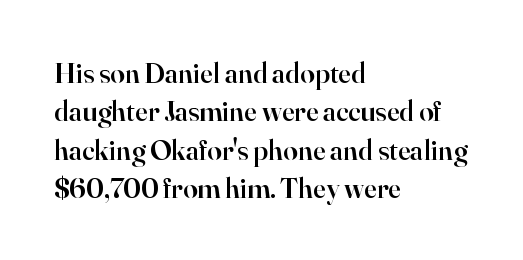
Q: Is the text bold? A: Semi-bold.
Q: Is the text italic (slanted)? A: No, it is upright.
Q: Is the typeface a serif or a sans-serif typeface? A: Serif.
Q: Is the text underlined? A: No.
Q: How is the paragraph aligned? A: Left-aligned.
Q: Is the spacing between letters normal or unusually wide? A: Normal.
Q: Is the spacing between lines tight, normal or loose? A: Normal.
Q: Width (condensed, normal, or wide)? A: Normal.
Q: Stroke contrast? A: High.
Q: x-height? A: Small.
Q: Monospaced? A: No.
